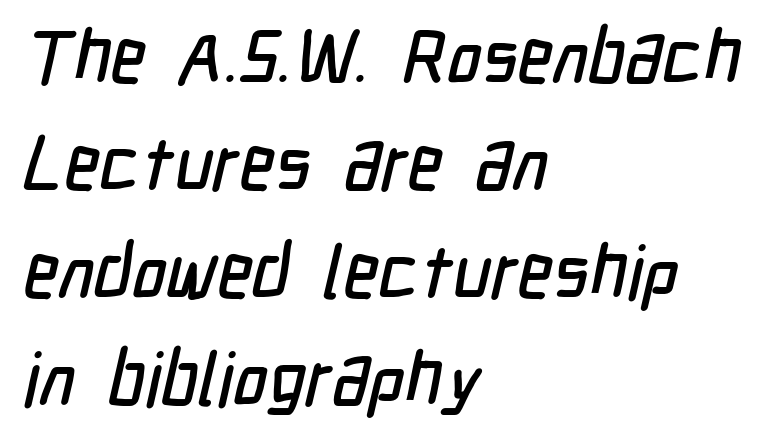
Q: Is the typeface a serif or a sans-serif typeface? A: Sans-serif.
Q: Is the text underlined? A: No.
Q: How is the paragraph aligned? A: Left-aligned.
Q: Is the spacing between letters normal or unusually wide? A: Normal.
Q: Is the spacing between lines tight, normal or loose? A: Normal.
Q: Width (condensed, normal, or wide)? A: Condensed.
Q: Stroke contrast? A: Low.
Q: x-height? A: Medium.
Q: Monospaced? A: No.
